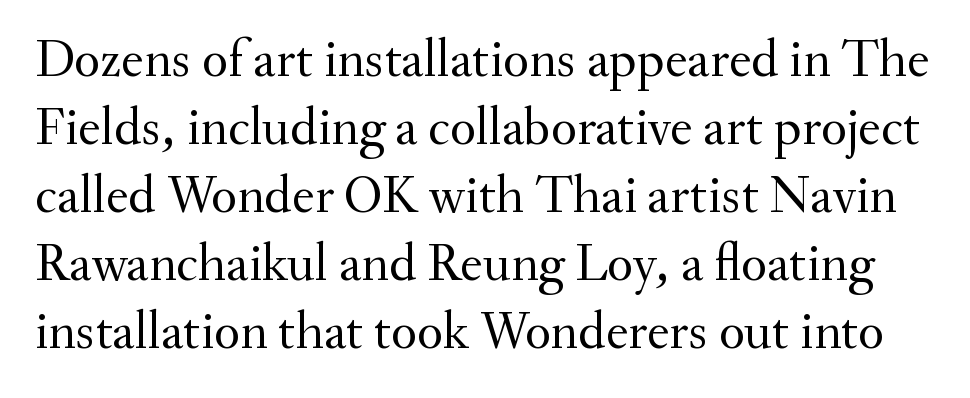
Q: Is the text bold? A: No.
Q: Is the text italic (slanted)? A: No, it is upright.
Q: Is the typeface a serif or a sans-serif typeface? A: Serif.
Q: Is the text underlined? A: No.
Q: Is the spacing between letters normal or unusually wide? A: Normal.
Q: Is the spacing between lines tight, normal or loose? A: Normal.
Q: Width (condensed, normal, or wide)? A: Normal.
Q: Stroke contrast? A: Medium.
Q: x-height? A: Small.
Q: Monospaced? A: No.
